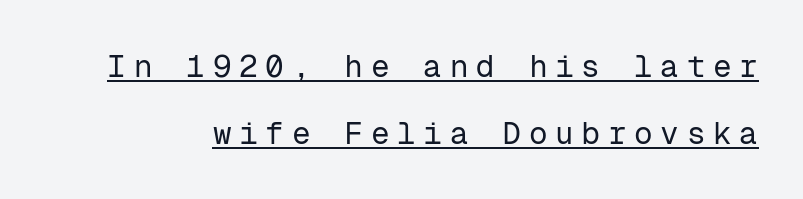
{"serif": "no", "italic": "no", "bold": "no", "weight": "regular", "width": "normal", "stroke_contrast": "low", "x_height": "medium", "monospaced": "yes", "underline": "yes", "line_spacing": "loose", "line_spacing_ratio": 2.15, "letter_spacing": "wide", "letter_spacing_em": 0.25, "glyph_px": 31}
